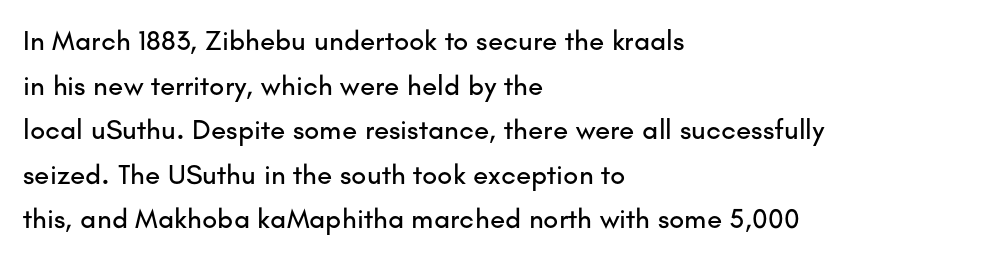
A typesetter would label this face a sans. Proportional: the letters do not fall into vertical columns. The paragraph has a hard left edge and a soft right edge. The words here are not underlined. Ascenders rise straight up at ninety degrees.
